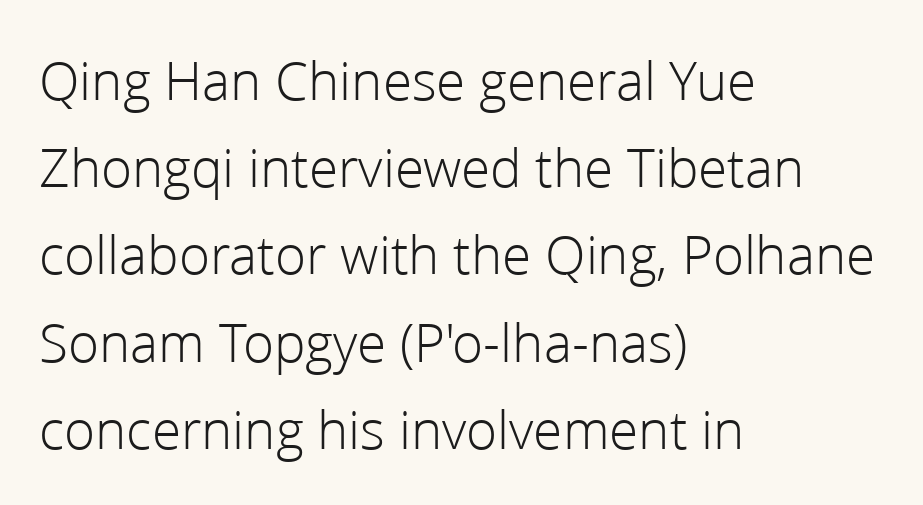
The image shows 57 px light sans-serif type, upright; set left-aligned, normal line spacing (1.53x), normal letter spacing, not underlined; low stroke contrast and a medium x-height.
